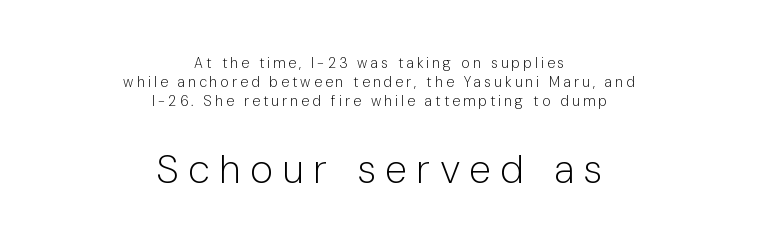
The letters advance in unequal steps, a hallmark of proportional type. No feet cap the strokes, marking this as sans-serif type. Quick note: not italic, upright. The vertical gap from one line to the next is medium. Short note: letters widely spaced.
